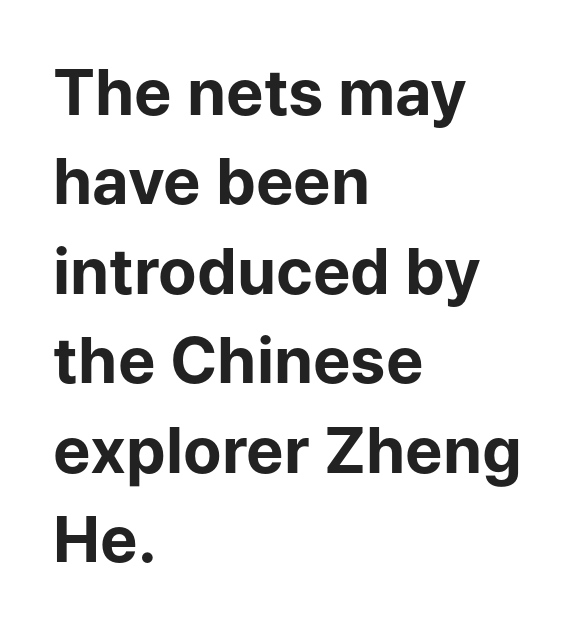
The image shows 63 px bold sans-serif type, upright; set left-aligned, normal line spacing (1.42x), normal letter spacing, not underlined; low stroke contrast and a medium x-height.
